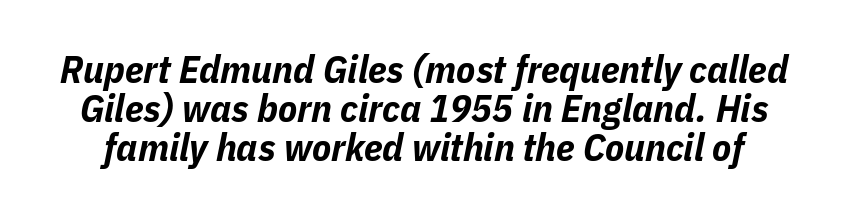
{"italic": "yes", "lean": "right", "slant_degrees": 11, "bold": "yes", "weight": "bold", "width": "condensed", "stroke_contrast": "low", "x_height": "medium", "monospaced": "no", "underline": "no", "line_spacing": "tight", "line_spacing_ratio": 1.0, "letter_spacing": "normal", "letter_spacing_em": 0.0, "glyph_px": 39}
